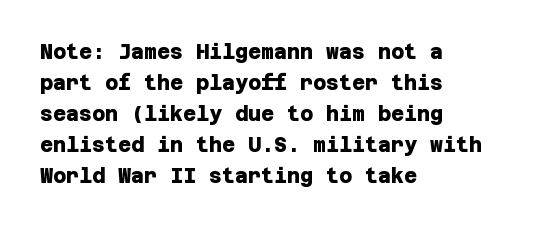
Q: Is the text bold? A: Yes.
Q: Is the text underlined? A: No.
Q: How is the paragraph aligned? A: Left-aligned.
Q: Is the spacing between letters normal or unusually wide? A: Normal.
Q: Is the spacing between lines tight, normal or loose? A: Normal.
